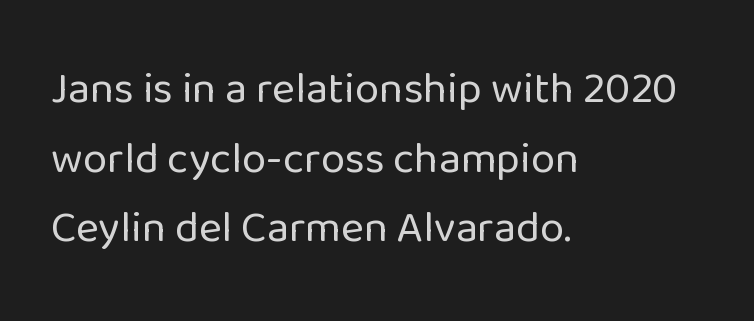
It's the straight-up-and-down kind of type. Examine the stroke ends and you'll find no serifs. Just letters on the line, the space beneath them empty. These lines keep a tight, regular rhythm from letter to letter.
